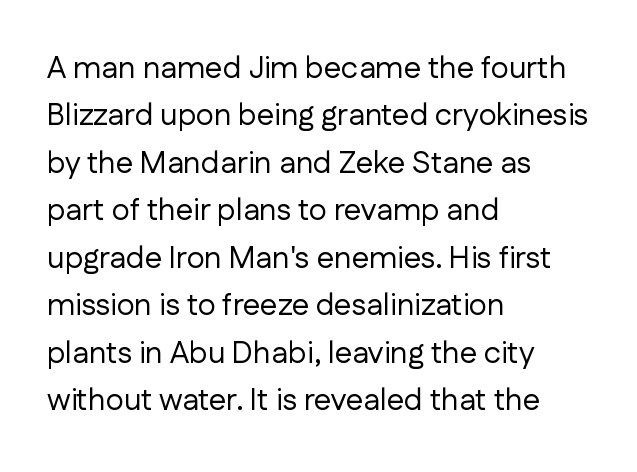
The image shows 31 px regular-weight sans-serif type, upright; set left-aligned, normal line spacing (1.53x), normal letter spacing, not underlined; low stroke contrast and a medium x-height.
